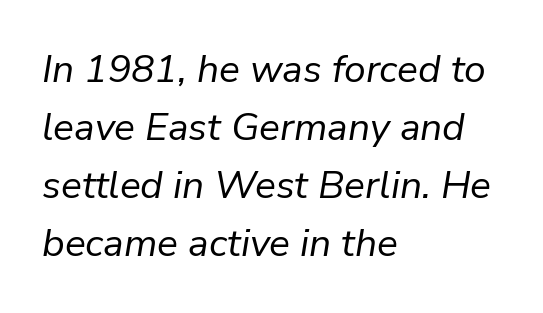
The image shows 39 px regular-weight type, italic (leaning right); set left-aligned, normal line spacing (1.49x), normal letter spacing, not underlined; low stroke contrast and a medium x-height.
